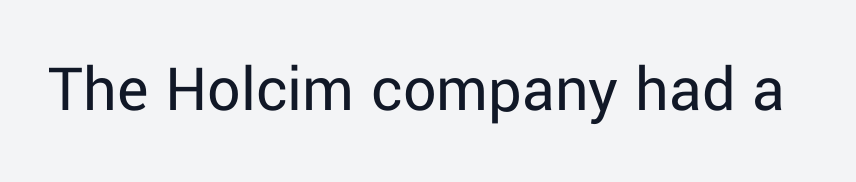
{"serif": "no", "italic": "no", "bold": "no", "weight": "regular", "width": "normal", "stroke_contrast": "low", "x_height": "medium", "monospaced": "no", "underline": "no", "letter_spacing": "normal", "letter_spacing_em": 0.0, "glyph_px": 66}
